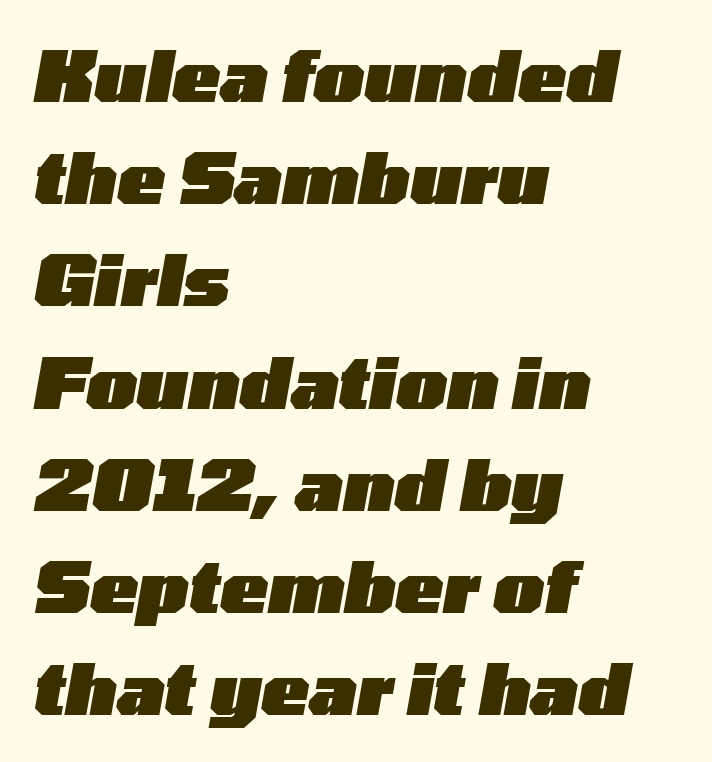
{"italic": "yes", "lean": "right", "slant_degrees": 10, "bold": "yes", "weight": "heavy", "width": "wide", "stroke_contrast": "low", "x_height": "medium", "monospaced": "no", "underline": "no", "align": "left", "line_spacing": "normal", "line_spacing_ratio": 1.44, "letter_spacing": "normal", "letter_spacing_em": 0.0, "glyph_px": 71}
